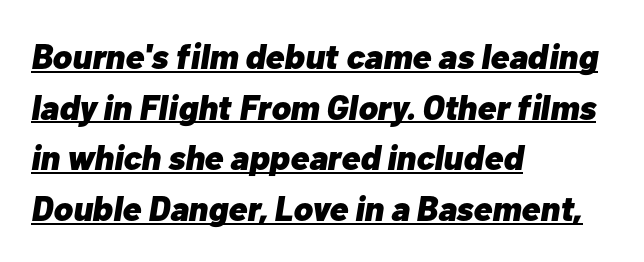
Q: Is the text bold? A: Yes.
Q: Is the text italic (slanted)? A: Yes, it leans right by about 10 degrees.
Q: Is the text underlined? A: Yes.
Q: How is the paragraph aligned? A: Left-aligned.
Q: Is the spacing between letters normal or unusually wide? A: Normal.
Q: Is the spacing between lines tight, normal or loose? A: Normal.
Q: Width (condensed, normal, or wide)? A: Normal.
Q: Stroke contrast? A: Low.
Q: x-height? A: Medium.
Q: Monospaced? A: No.
